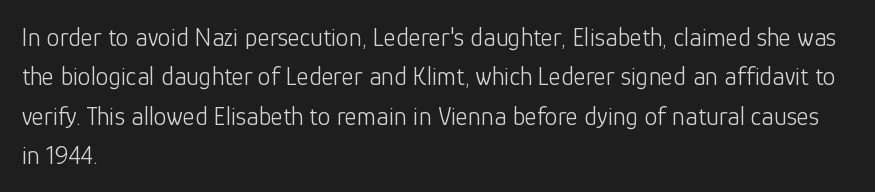
Q: Is the text bold? A: No.
Q: Is the text italic (slanted)? A: No, it is upright.
Q: Is the text underlined? A: No.
Q: How is the paragraph aligned? A: Left-aligned.
Q: Is the spacing between letters normal or unusually wide? A: Normal.
Q: Is the spacing between lines tight, normal or loose? A: Normal.
